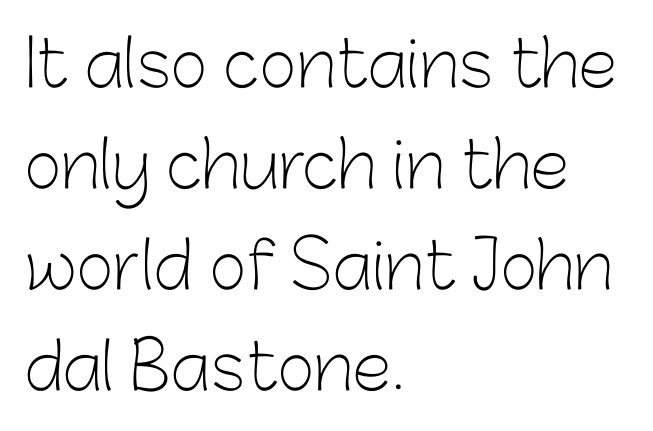
A bare baseline throughout the passage. These lines are rendered in a variable-pitch font. The paragraph has a hard left edge and a soft right edge. Bold? No — there's no thickening of the strokes. This is the regular roman posture of the typeface. Evenly set lines give the paragraph a standard silhouette.
